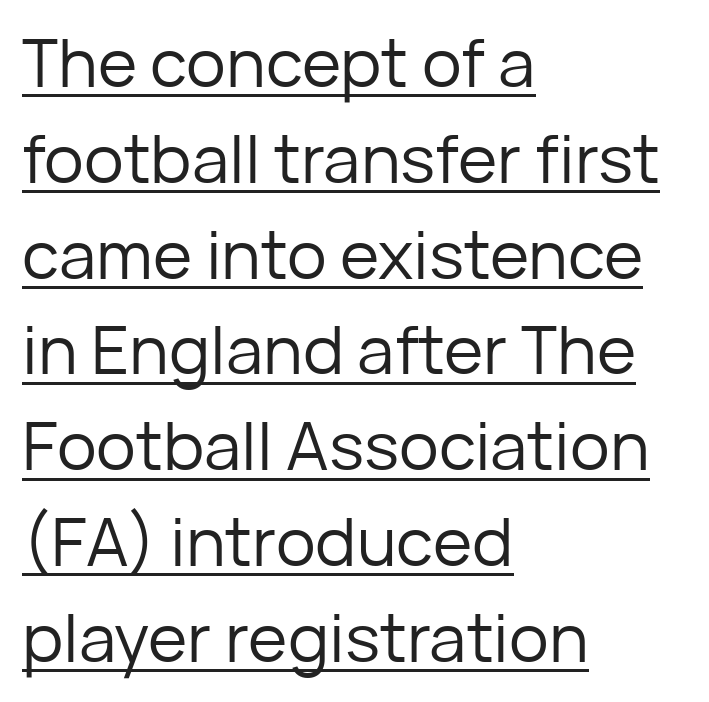
{"serif": "no", "italic": "no", "bold": "no", "weight": "regular", "width": "normal", "stroke_contrast": "low", "x_height": "medium", "monospaced": "no", "underline": "yes", "align": "left", "line_spacing": "normal", "line_spacing_ratio": 1.43, "letter_spacing": "normal", "letter_spacing_em": 0.0, "glyph_px": 67}
